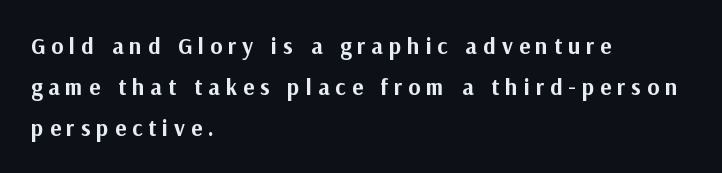
Underline: absent. There is plenty of visible air inserted between adjacent glyphs. How heavy is the stroke? Heavy — this is a bold. Posture: straight, roman, zero tilt. These lines stack with their left ends in a neat column.
